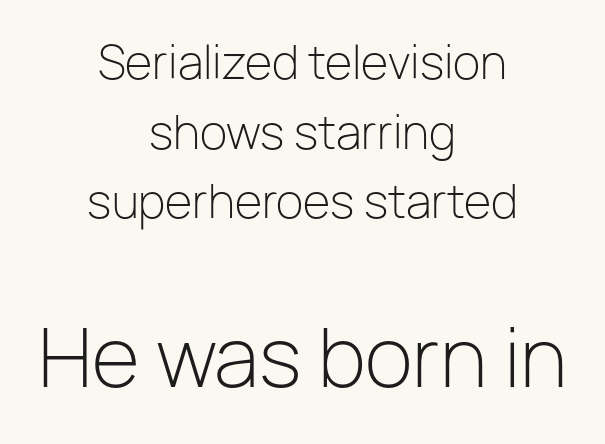
Q: Is the text bold? A: No.
Q: Is the text italic (slanted)? A: No, it is upright.
Q: Is the typeface a serif or a sans-serif typeface? A: Sans-serif.
Q: Is the text underlined? A: No.
Q: How is the paragraph aligned? A: Centered.
Q: Is the spacing between letters normal or unusually wide? A: Normal.
Q: Is the spacing between lines tight, normal or loose? A: Normal.
Q: Which block of text is set in a larger size, the first (top) or the second (bottom)? A: The second (bottom) one.
Q: Width (condensed, normal, or wide)? A: Normal.
Q: Stroke contrast? A: Low.
Q: x-height? A: Medium.
Q: Monospaced? A: No.
